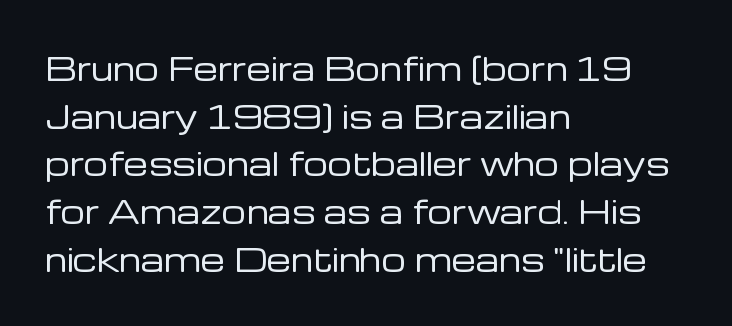
Q: Is the text bold? A: No.
Q: Is the text italic (slanted)? A: No, it is upright.
Q: Is the typeface a serif or a sans-serif typeface? A: Sans-serif.
Q: Is the text underlined? A: No.
Q: How is the paragraph aligned? A: Left-aligned.
Q: Is the spacing between letters normal or unusually wide? A: Normal.
Q: Is the spacing between lines tight, normal or loose? A: Normal.
Q: Width (condensed, normal, or wide)? A: Normal.
Q: Stroke contrast? A: Low.
Q: x-height? A: Medium.
Q: Monospaced? A: No.
